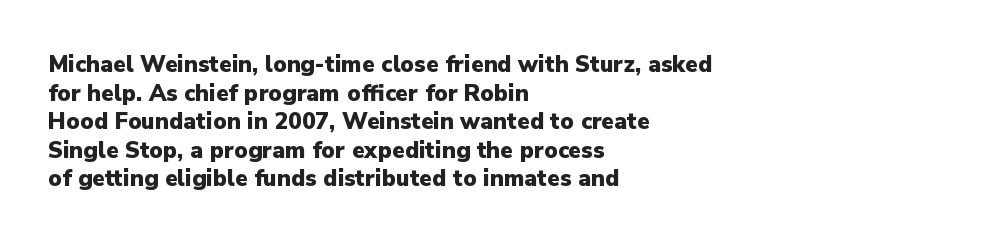
Every character sits straight up, as roman type does. Stroke thickness is high; the sample reads as a true bold. Inter-character spacing is left at the font's built-in metrics. Casual observation: everything's shoved over to the left. The specimen omits any rule beneath the text block's lines.
